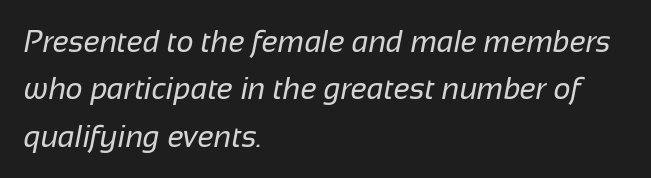
The passage is arranged the way most books set body copy — flush left. The weight tops out at a normal text grade. Evenly set lines give the paragraph a standard silhouette. The type is set solid horizontally, with unmodified tracking. The typeface chosen for these lines omits serifs.
